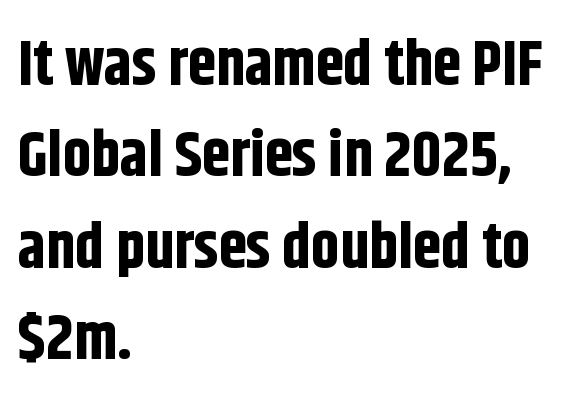
Think of a printed novel: that variable character pitch is what you see here. Descenders are the only things crossing below the line. Each line starts at the same left margin while the right side varies. The rendering uses a bold face; every stroke is thick and dark. Font category for this specimen: sans-serif.
